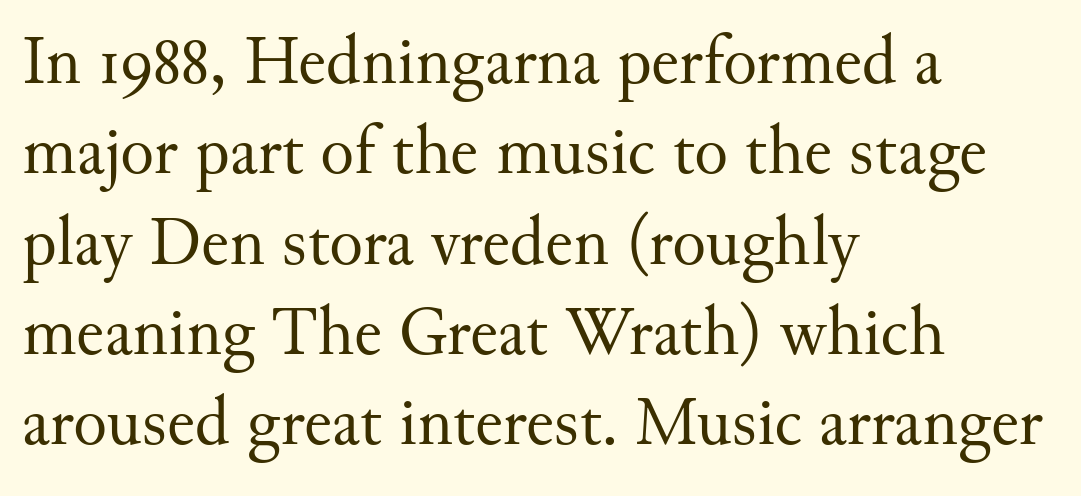
The image shows 70 px regular-weight serif type, upright; set left-aligned, normal line spacing (1.29x), normal letter spacing, not underlined; medium stroke contrast and a small x-height.
